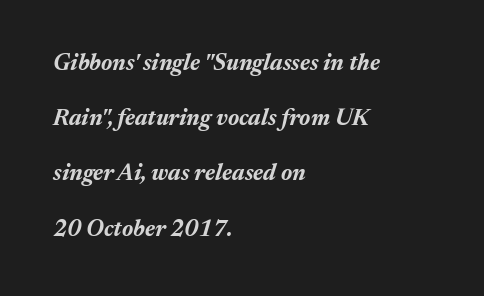
{"italic": "yes", "lean": "right", "slant_degrees": 17, "bold": "yes", "underline": "no", "align": "left", "line_spacing": "loose", "line_spacing_ratio": 2.4, "letter_spacing": "normal", "letter_spacing_em": 0.0, "glyph_px": 23}
